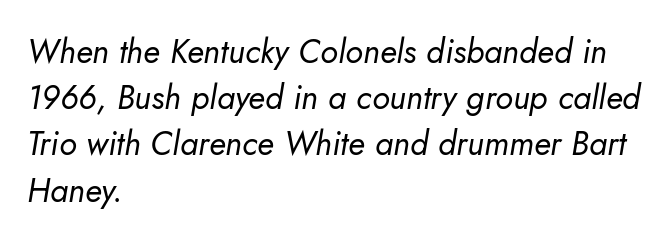
This rendering leaves character spacing at its baseline value. Proportional: the letters do not fall into vertical columns. Horizontally, the lines are justified to the leading edge only. On a weight scale, this lands at 450 or below.
